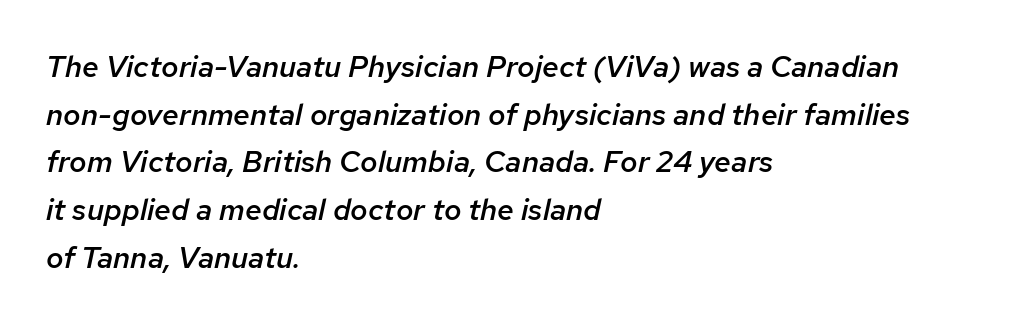
Q: Is the text bold? A: Semi-bold.
Q: Is the text italic (slanted)? A: Yes, it leans right by about 12 degrees.
Q: Is the text underlined? A: No.
Q: How is the paragraph aligned? A: Left-aligned.
Q: Is the spacing between letters normal or unusually wide? A: Normal.
Q: Is the spacing between lines tight, normal or loose? A: Normal.
Q: Width (condensed, normal, or wide)? A: Normal.
Q: Stroke contrast? A: Low.
Q: x-height? A: Medium.
Q: Monospaced? A: No.
